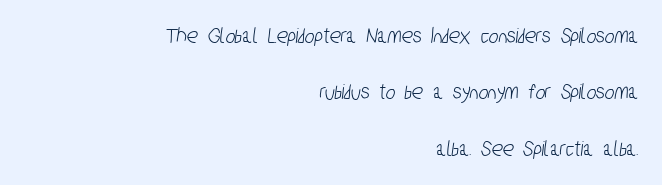
This block would shrink considerably if given ordinary leading; it's expanded now. Lines of text with bare space underneath. Spacing between characters is what you'd get straight out of the box. These lines stack with their right ends in a neat column.
